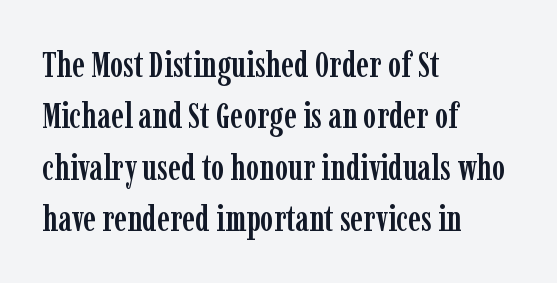
You can tell it's not italic because the verticals are truly vertical. Where is the straight margin? On the left. The area under the type is left untouched. The characters display serif detailing at their extremities.
